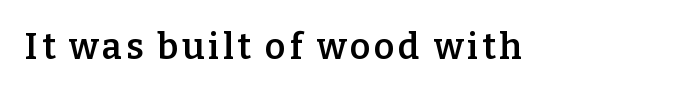
The image shows 36 px semibold serif type, upright; set not underlined; low stroke contrast and a medium x-height.
